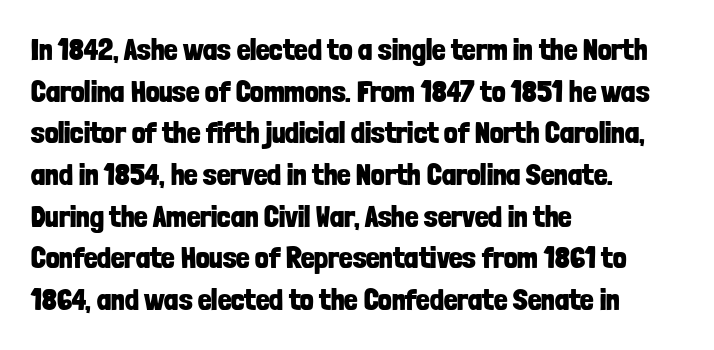
{"serif": "no", "italic": "no", "bold": "yes", "weight": "bold", "width": "condensed", "stroke_contrast": "low", "x_height": "medium", "monospaced": "no", "underline": "no", "align": "left", "line_spacing": "normal", "line_spacing_ratio": 1.39, "letter_spacing": "normal", "letter_spacing_em": 0.0, "glyph_px": 30}
